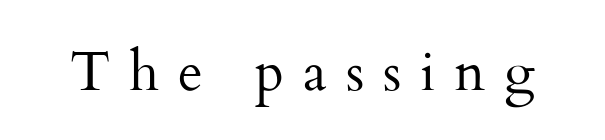
{"serif": "yes", "italic": "no", "bold": "no", "weight": "regular", "width": "normal", "stroke_contrast": "medium", "x_height": "small", "monospaced": "no", "underline": "no", "letter_spacing": "wide", "letter_spacing_em": 0.34, "glyph_px": 55}
